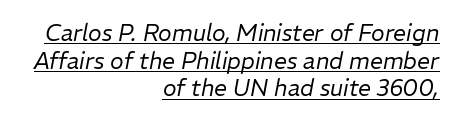
Quick note: underline on. The letterforms sit at book weight or below. If you drew a ruler down the right edge, every line would touch it. How are the letters spaced? Ordinarily, with no added tracking. Looking at the ascenders, they clearly lean.
